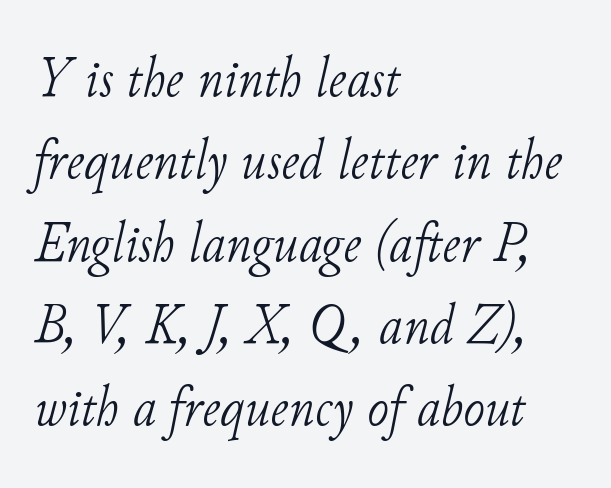
Q: Is the text bold? A: No.
Q: Is the text italic (slanted)? A: Yes, it leans right by about 11 degrees.
Q: Is the typeface a serif or a sans-serif typeface? A: Serif.
Q: Is the text underlined? A: No.
Q: How is the paragraph aligned? A: Left-aligned.
Q: Is the spacing between letters normal or unusually wide? A: Normal.
Q: Is the spacing between lines tight, normal or loose? A: Normal.
Q: Width (condensed, normal, or wide)? A: Normal.
Q: Stroke contrast? A: Low.
Q: x-height? A: Small.
Q: Monospaced? A: No.
